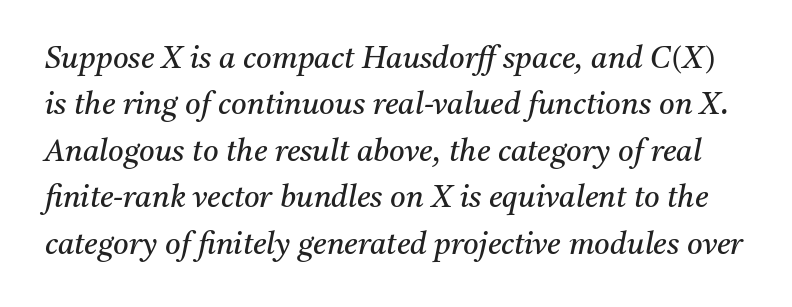
Q: Is the text bold? A: No.
Q: Is the text italic (slanted)? A: Yes, it leans right by about 11 degrees.
Q: Is the typeface a serif or a sans-serif typeface? A: Serif.
Q: Is the text underlined? A: No.
Q: Is the spacing between letters normal or unusually wide? A: Normal.
Q: Is the spacing between lines tight, normal or loose? A: Normal.
Q: Width (condensed, normal, or wide)? A: Normal.
Q: Stroke contrast? A: Medium.
Q: x-height? A: Medium.
Q: Monospaced? A: No.
